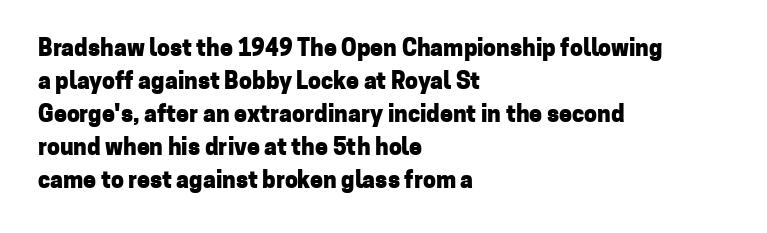
This sample keeps an unexceptional amount of space between lines. Strokes here are thick enough to call this a true bold. A student would call this left alignment; a typographer would say flush left, rag right. You can tell it's not italic because the verticals are truly vertical.
